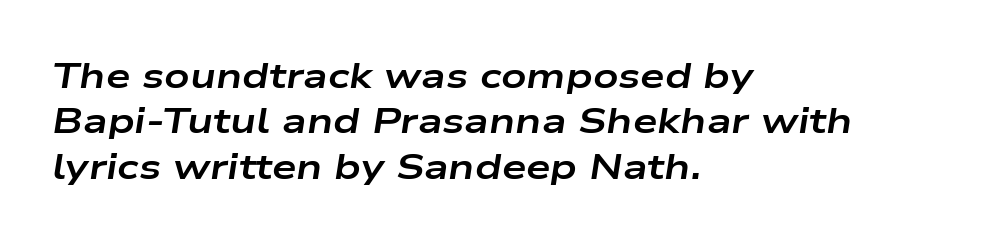
The image shows 35 px bold, wide type, italic (leaning right); set left-aligned, normal line spacing (1.3x), normal letter spacing, not underlined; low stroke contrast and a medium x-height.
